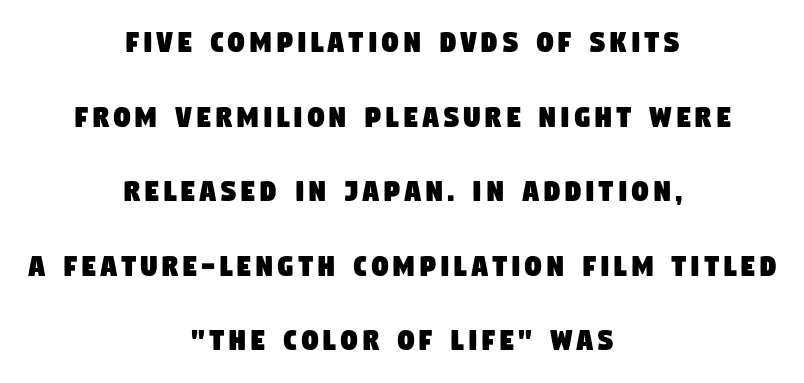
Loosely led — the rows are spread out. The words here are not underlined. I'd call this a sans setting — the letters go barefoot. If you folded the block vertically in half, each line would mirror itself in length.
